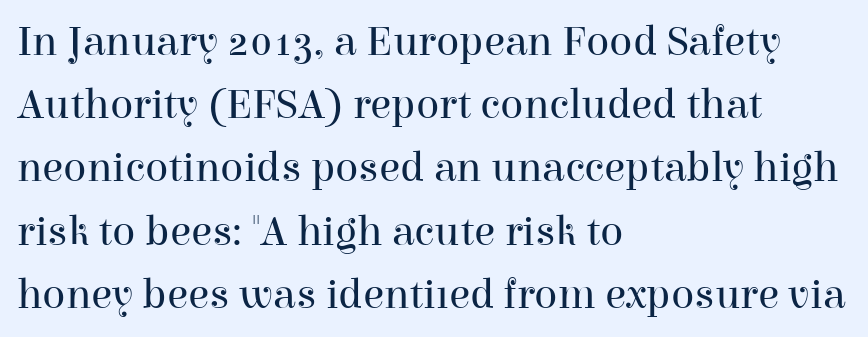
{"serif": "yes", "italic": "no", "bold": "no", "weight": "regular", "width": "normal", "stroke_contrast": "high", "x_height": "medium", "monospaced": "no", "underline": "no", "align": "left", "line_spacing": "normal", "line_spacing_ratio": 1.47, "letter_spacing": "normal", "letter_spacing_em": 0.0, "glyph_px": 43}
